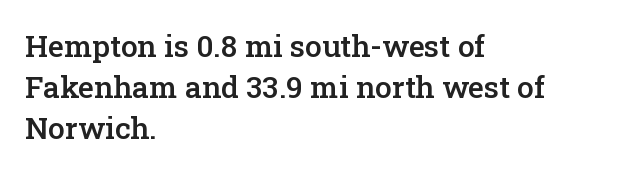
Q: Is the text bold? A: Semi-bold.
Q: Is the text italic (slanted)? A: No, it is upright.
Q: Is the typeface a serif or a sans-serif typeface? A: Serif.
Q: Is the text underlined? A: No.
Q: How is the paragraph aligned? A: Left-aligned.
Q: Is the spacing between letters normal or unusually wide? A: Normal.
Q: Is the spacing between lines tight, normal or loose? A: Normal.
Q: Width (condensed, normal, or wide)? A: Normal.
Q: Stroke contrast? A: Low.
Q: x-height? A: Medium.
Q: Monospaced? A: No.
